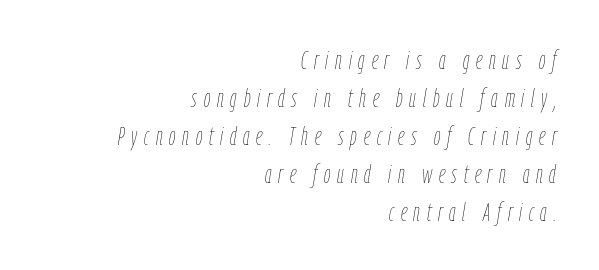
The image shows 26 px text type, italic (leaning right); set right-aligned, normal line spacing (1.46x), unusually wide letter spacing (+0.26 em), not underlined.
